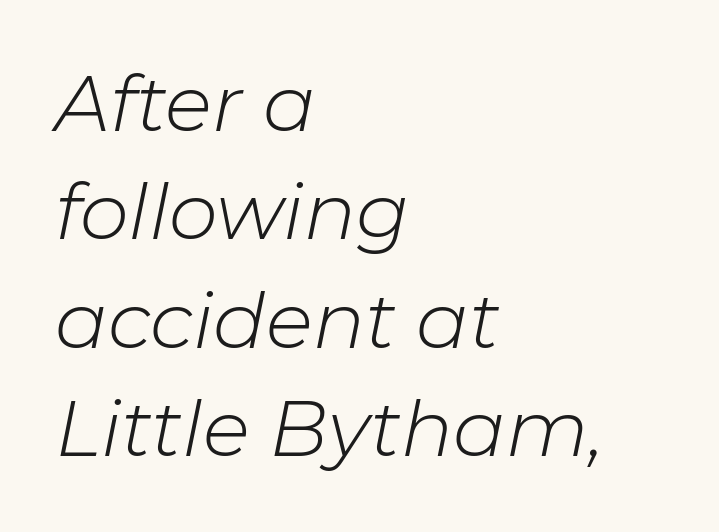
The image shows 78 px light type, italic (leaning right); set left-aligned, normal line spacing (1.39x), normal letter spacing, not underlined; low stroke contrast and a medium x-height.
